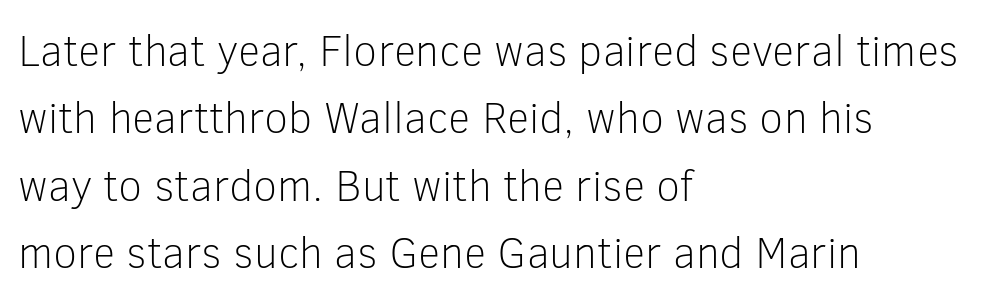
Q: Is the text bold? A: No.
Q: Is the text italic (slanted)? A: No, it is upright.
Q: Is the typeface a serif or a sans-serif typeface? A: Sans-serif.
Q: Is the text underlined? A: No.
Q: How is the paragraph aligned? A: Left-aligned.
Q: Is the spacing between letters normal or unusually wide? A: Normal.
Q: Is the spacing between lines tight, normal or loose? A: Normal.
Q: Width (condensed, normal, or wide)? A: Normal.
Q: Stroke contrast? A: Low.
Q: x-height? A: Medium.
Q: Monospaced? A: No.
